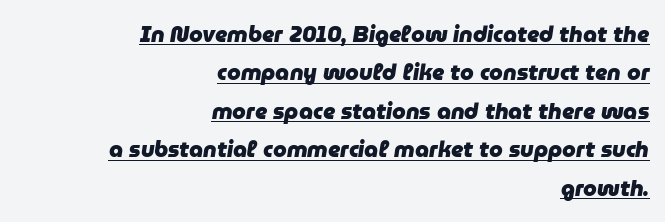
Tall strokes in this sample are angled rather than plumb. Bold? Absolutely — the strokes are thick and heavy. Leftover space on each line is placed entirely before the opening word. In terms of letterspacing, this is plain default setting. The rendering uses the underline text-decoration.
